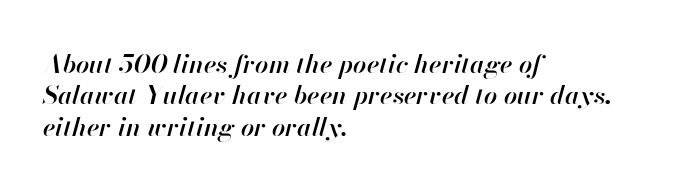
Q: Is the text bold? A: Semi-bold.
Q: Is the text italic (slanted)? A: Yes, it leans right by about 13 degrees.
Q: Is the text underlined? A: No.
Q: How is the paragraph aligned? A: Left-aligned.
Q: Is the spacing between letters normal or unusually wide? A: Normal.
